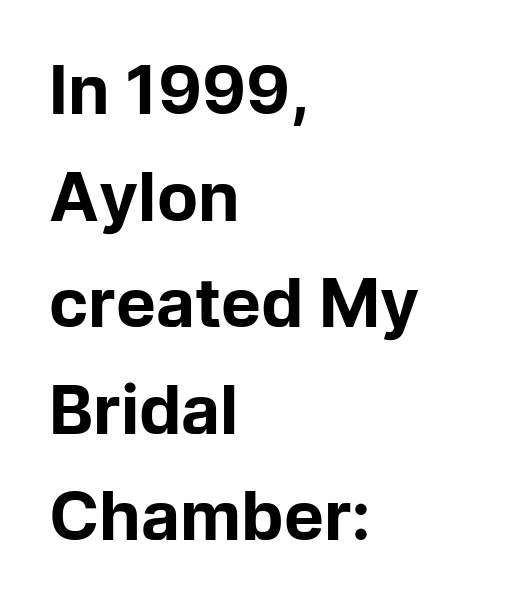
The image shows 67 px bold sans-serif type, upright; set left-aligned, normal line spacing (1.59x), normal letter spacing, not underlined; low stroke contrast and a medium x-height.
